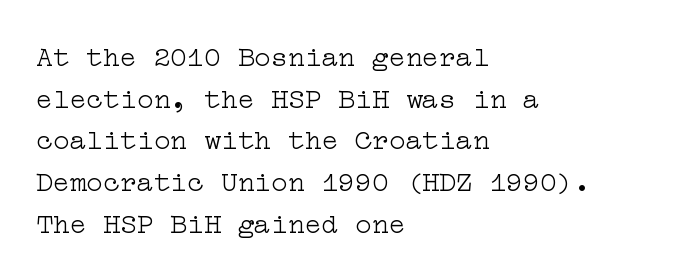
The designer went with a serif here, giving each stem small feet. The line-height multiplier appears to be the usual default. The specimen omits any rule beneath the text block's lines. Notice how the passage keeps a crisp vertical edge on the left only.
